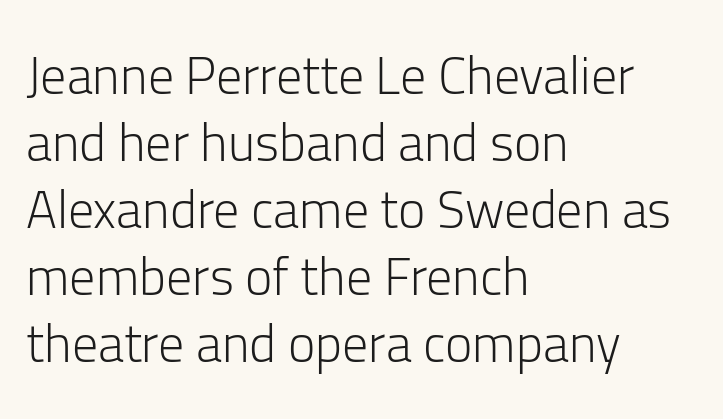
Q: Is the text bold? A: No.
Q: Is the text italic (slanted)? A: No, it is upright.
Q: Is the typeface a serif or a sans-serif typeface? A: Sans-serif.
Q: Is the text underlined? A: No.
Q: How is the paragraph aligned? A: Left-aligned.
Q: Is the spacing between letters normal or unusually wide? A: Normal.
Q: Is the spacing between lines tight, normal or loose? A: Normal.
Q: Width (condensed, normal, or wide)? A: Normal.
Q: Stroke contrast? A: Low.
Q: x-height? A: Medium.
Q: Monospaced? A: No.
